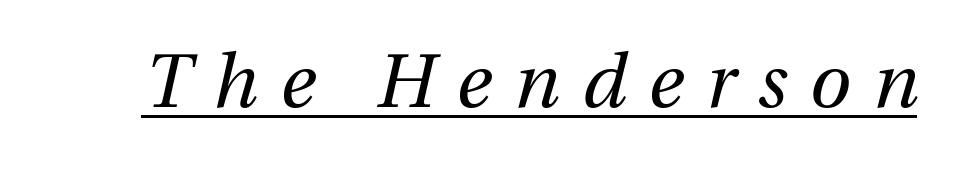
{"italic": "yes", "lean": "right", "slant_degrees": 13, "bold": "no", "weight": "regular", "width": "normal", "stroke_contrast": "medium", "x_height": "medium", "monospaced": "no", "underline": "yes", "letter_spacing": "wide", "letter_spacing_em": 0.3, "glyph_px": 75}
